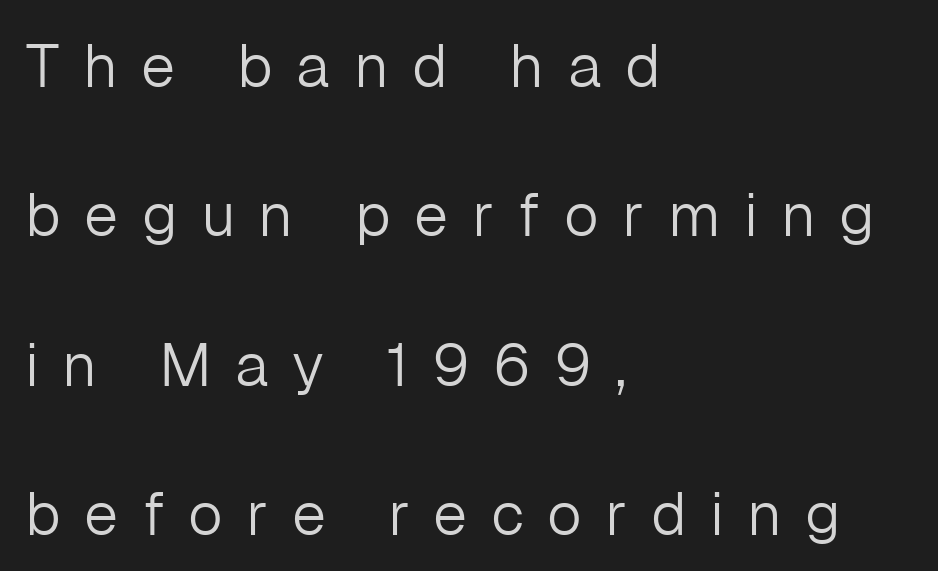
The image shows 61 px light sans-serif type, upright; set left-aligned, loose line spacing (2.45x), unusually wide letter spacing (+0.38 em), not underlined; low stroke contrast and a medium x-height.
